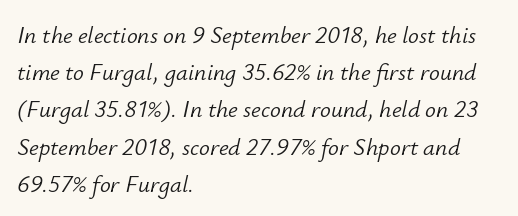
Any mark beneath the type? The region is blank. Glyph-to-glyph distance matches everyday printed text. Would a proofreader flag this as italicized? Yes. In CSS terms this would be text-align: left. Vertical spacing — default.
